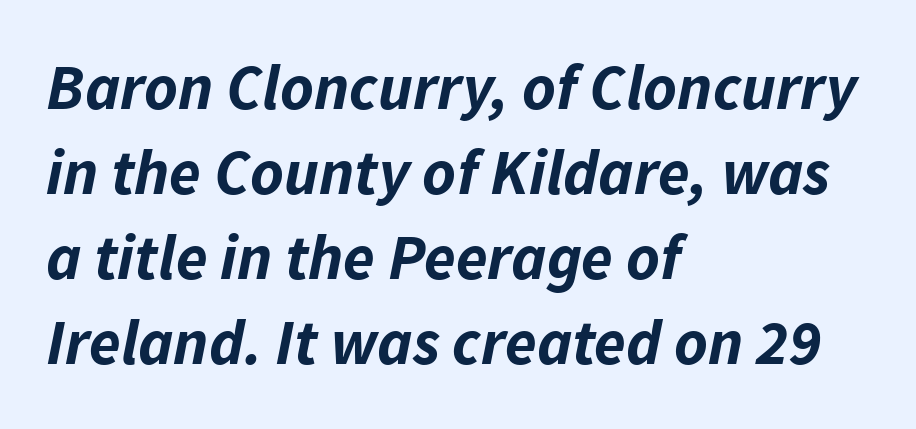
{"italic": "yes", "lean": "right", "slant_degrees": 11, "bold": "yes", "weight": "bold", "width": "normal", "stroke_contrast": "low", "x_height": "medium", "monospaced": "no", "underline": "no", "align": "left", "line_spacing": "normal", "line_spacing_ratio": 1.33, "letter_spacing": "normal", "letter_spacing_em": 0.0, "glyph_px": 64}
